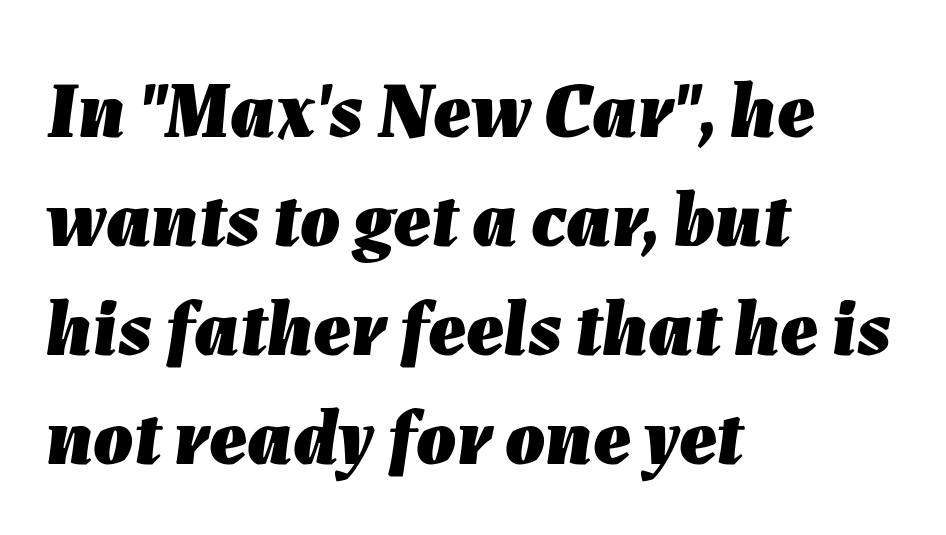
Q: Is the text bold? A: Yes.
Q: Is the text italic (slanted)? A: Yes, it leans right by about 7 degrees.
Q: Is the text underlined? A: No.
Q: How is the paragraph aligned? A: Left-aligned.
Q: Is the spacing between letters normal or unusually wide? A: Normal.
Q: Is the spacing between lines tight, normal or loose? A: Normal.
Q: Width (condensed, normal, or wide)? A: Normal.
Q: Stroke contrast? A: Low.
Q: x-height? A: Medium.
Q: Monospaced? A: No.
